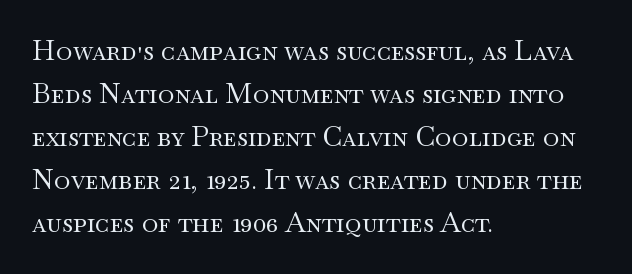
The passage shown is typed in a proportional face where columns would drift. This rendering features lettering with no underline. The tracking reads as untouched default to a designer's eye. Stems and bowls with no extra thickness — not bold. The glyphs in this specimen are seriffed. Horizontal bands of white between lines are of average thickness.
